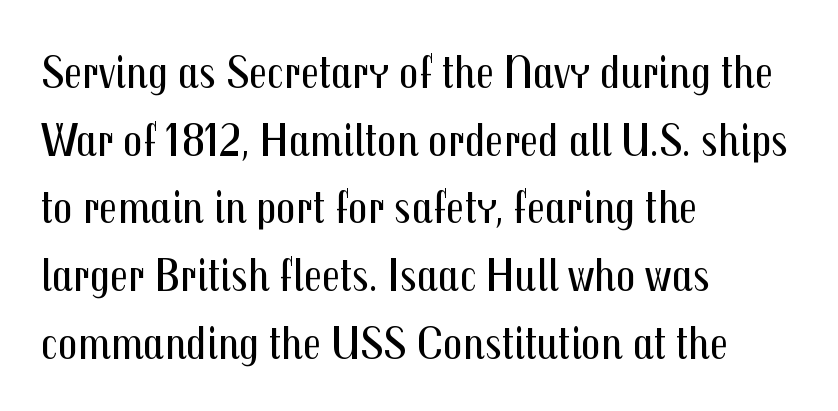
{"serif": "no", "italic": "no", "bold": "no", "weight": "regular", "width": "condensed", "stroke_contrast": "medium", "x_height": "medium", "monospaced": "no", "underline": "no", "align": "left", "line_spacing": "normal", "line_spacing_ratio": 1.41, "letter_spacing": "normal", "letter_spacing_em": 0.0, "glyph_px": 48}
